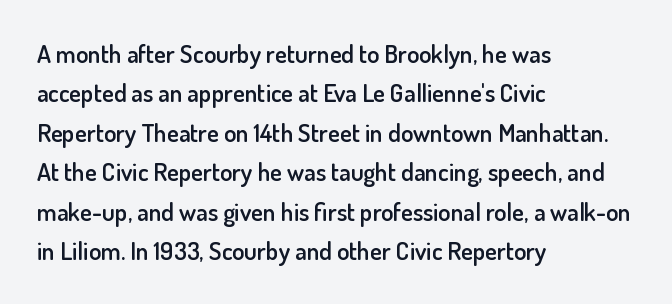
The image shows 25 px text type, upright; set left-aligned, normal line spacing (1.58x), normal letter spacing, not underlined.
